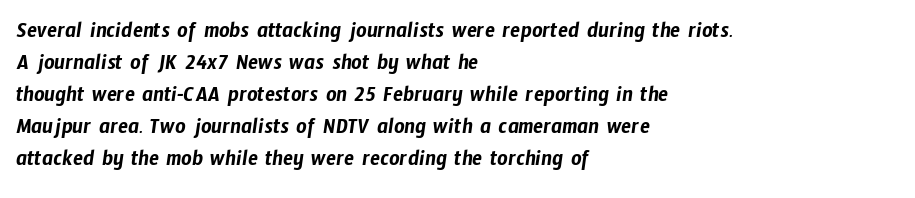
Descenders hang freely into open space. Observe the ordinary spacing: letters are neighbours, not strangers. Alignment: flush left. The vertical gap from one line to the next is medium.
